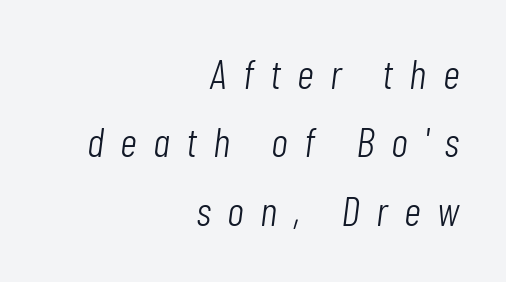
The image shows 42 px light, condensed type, italic (leaning right); set right-aligned, normal line spacing (1.63x), unusually wide letter spacing (+0.39 em), not underlined; low stroke contrast and a medium x-height.
